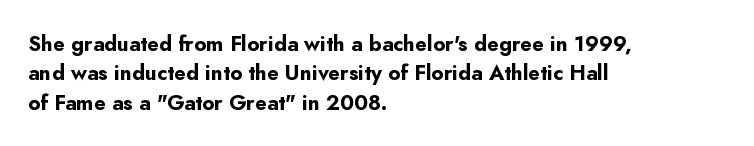
Posture: upright roman. Underlining? Definitely not there. Each line starts at the same left margin while the right side varies. Stroke thickness is high; the sample reads as a true bold. The block of text has a typical density, with ordinary space between rows.
